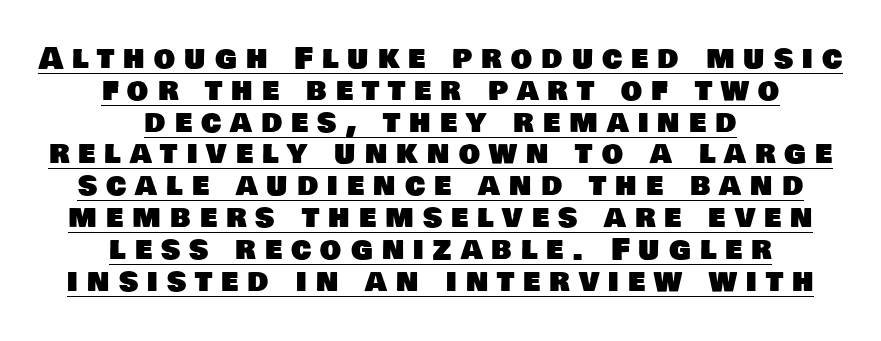
The image shows 30 px sans-serif type; set centered, tight line spacing (1.06x), unusually wide letter spacing (+0.3 em), underlined; low stroke contrast and a large x-height.
